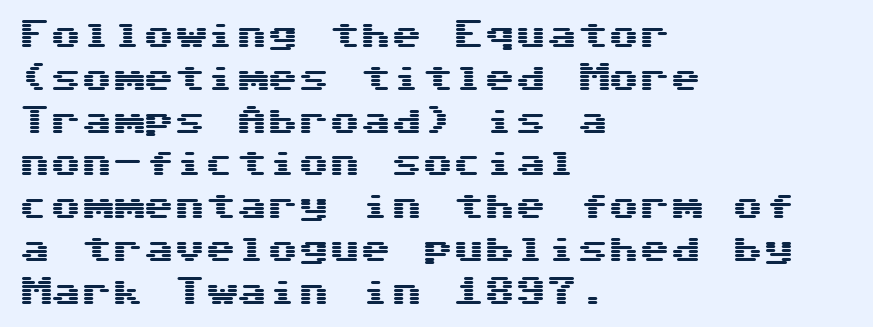
{"serif": "no", "italic": "no", "width": "wide", "stroke_contrast": "medium", "x_height": "medium", "underline": "no", "align": "left", "line_spacing": "normal", "line_spacing_ratio": 1.38, "letter_spacing": "normal", "letter_spacing_em": 0.0, "glyph_px": 31}
